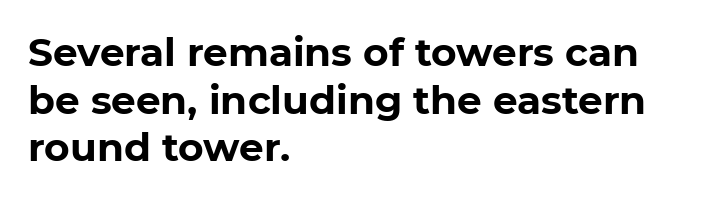
Q: Is the text bold? A: Yes.
Q: Is the text italic (slanted)? A: No, it is upright.
Q: Is the typeface a serif or a sans-serif typeface? A: Sans-serif.
Q: Is the text underlined? A: No.
Q: How is the paragraph aligned? A: Left-aligned.
Q: Is the spacing between letters normal or unusually wide? A: Normal.
Q: Width (condensed, normal, or wide)? A: Normal.
Q: Stroke contrast? A: Low.
Q: x-height? A: Medium.
Q: Monospaced? A: No.
